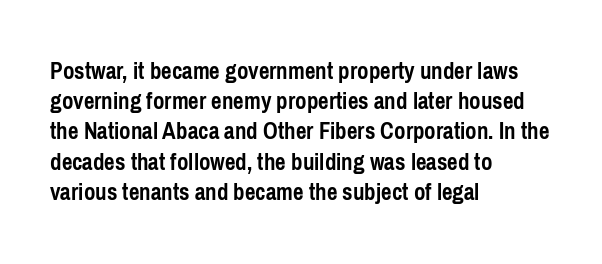
The image shows 25 px bold type, upright; set left-aligned, line spacing 1.21x, normal letter spacing, not underlined.
